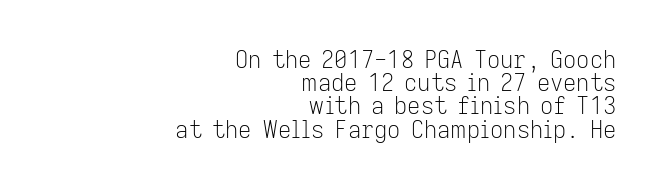
Q: Is the text bold? A: No.
Q: Is the text italic (slanted)? A: No, it is upright.
Q: Is the text underlined? A: No.
Q: How is the paragraph aligned? A: Right-aligned.
Q: Is the spacing between letters normal or unusually wide? A: Normal.
Q: Is the spacing between lines tight, normal or loose? A: Tight.
